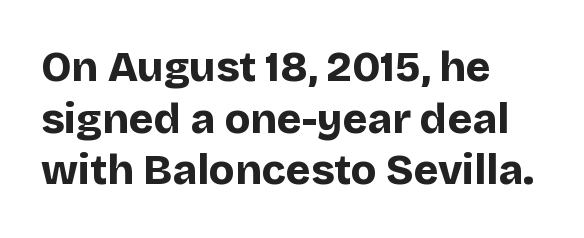
The image shows 42 px bold sans-serif type, upright; set left-aligned, line spacing 1.23x, normal letter spacing, not underlined; low stroke contrast and a large x-height.
